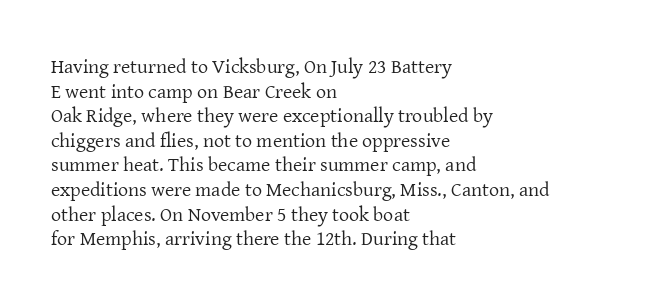
{"italic": "no", "bold": "no", "underline": "no", "align": "left", "line_spacing_ratio": 1.23, "letter_spacing": "normal", "letter_spacing_em": 0.0, "glyph_px": 20}
